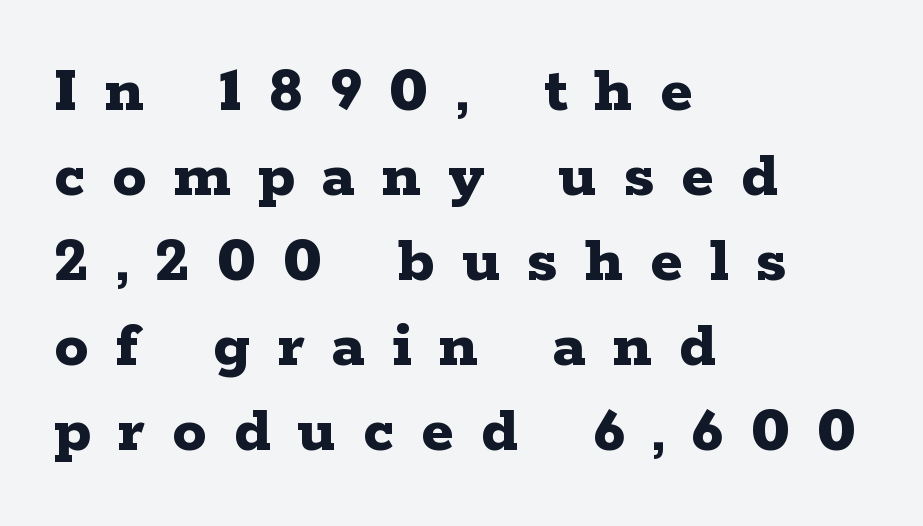
Q: Is the text bold? A: Yes.
Q: Is the text italic (slanted)? A: No, it is upright.
Q: Is the typeface a serif or a sans-serif typeface? A: Serif.
Q: Is the text underlined? A: No.
Q: How is the paragraph aligned? A: Left-aligned.
Q: Is the spacing between letters normal or unusually wide? A: Unusually wide.
Q: Is the spacing between lines tight, normal or loose? A: Normal.
Q: Width (condensed, normal, or wide)? A: Wide.
Q: Stroke contrast? A: Low.
Q: x-height? A: Medium.
Q: Monospaced? A: No.
